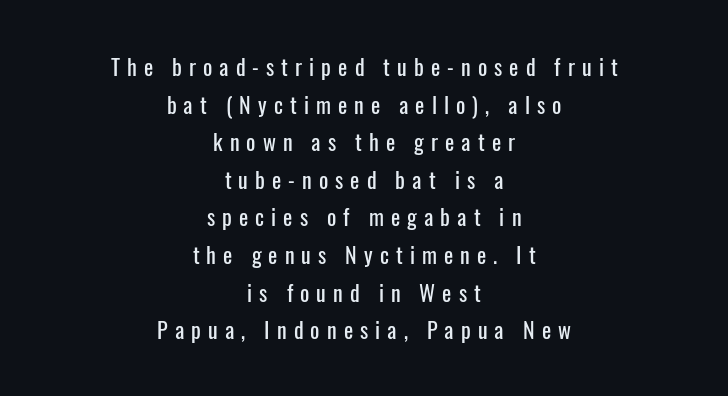
{"italic": "no", "underline": "no", "align": "center", "line_spacing_ratio": 1.71, "letter_spacing": "wide", "letter_spacing_em": 0.32, "glyph_px": 22}
